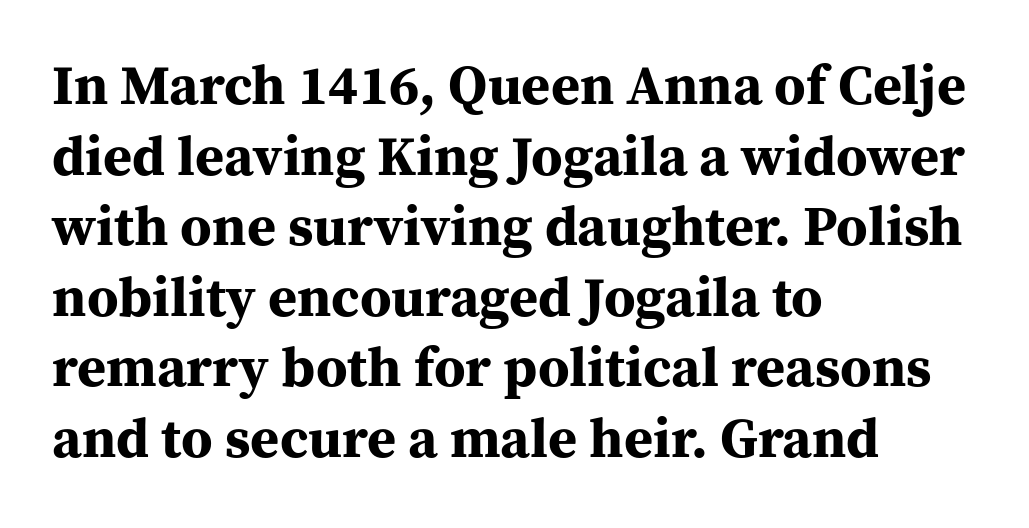
The paragraph has a hard left edge and a soft right edge. Horizontal bands of white between lines are of average thickness. The specimen omits any rule beneath the text block's lines. The letters carry serifs — small finishing strokes at the ends of their stems.
